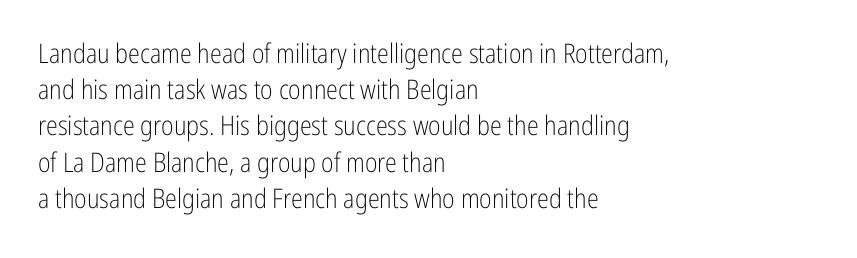
Q: Is the text bold? A: No.
Q: Is the text italic (slanted)? A: No, it is upright.
Q: Is the text underlined? A: No.
Q: How is the paragraph aligned? A: Left-aligned.
Q: Is the spacing between letters normal or unusually wide? A: Normal.
Q: Is the spacing between lines tight, normal or loose? A: Normal.
